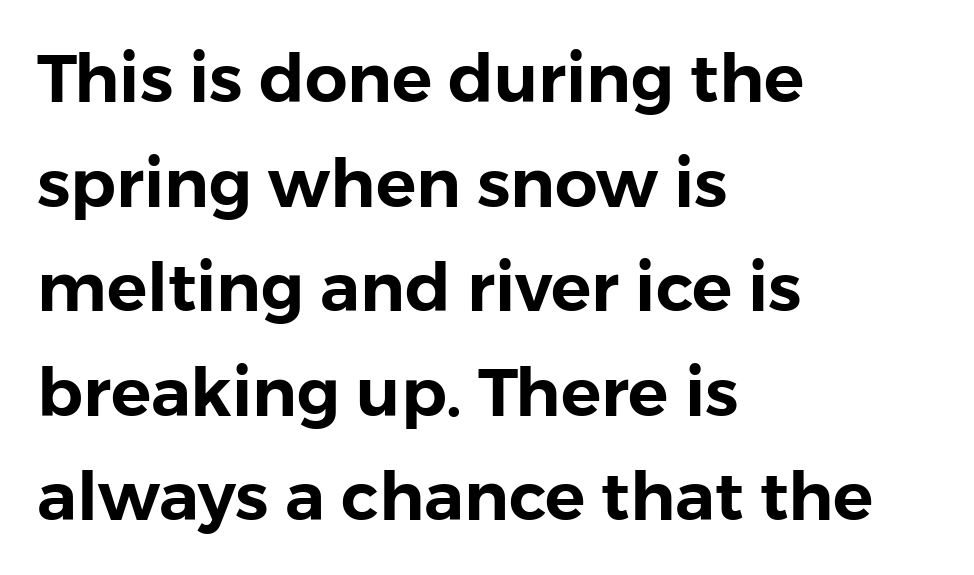
{"serif": "no", "italic": "no", "width": "normal", "stroke_contrast": "low", "x_height": "medium", "monospaced": "no", "underline": "no", "align": "left", "line_spacing": "normal", "line_spacing_ratio": 1.56, "letter_spacing": "normal", "letter_spacing_em": 0.0, "glyph_px": 67}
